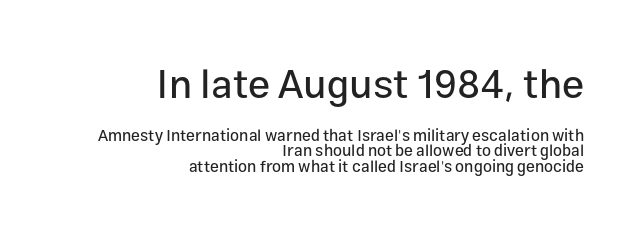
Summary of vertical rhythm: compact, with narrow interline spacing. Think of a printed novel: that variable character pitch is what you see here. Caption: upper text group enlarged, lower text group reduced. Ascenders rise straight up at ninety degrees.
